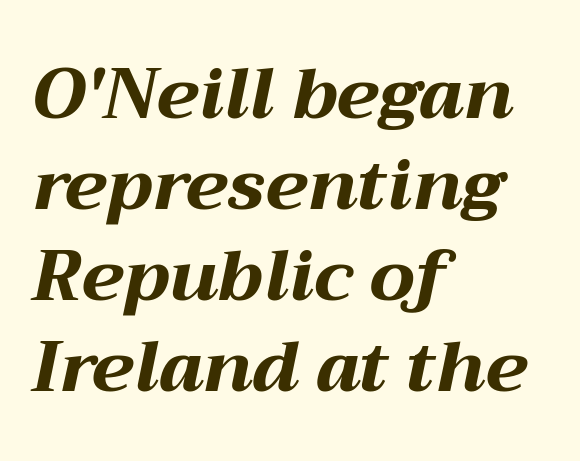
This rendering leaves character spacing at its baseline value. The space directly below the letters is spotless. Whoever set this chose a conventional vertical rhythm. Designer's note — italics engaged. Proportional: the letters do not fall into vertical columns. Is the block centered? No — it sits flush against the left margin.
